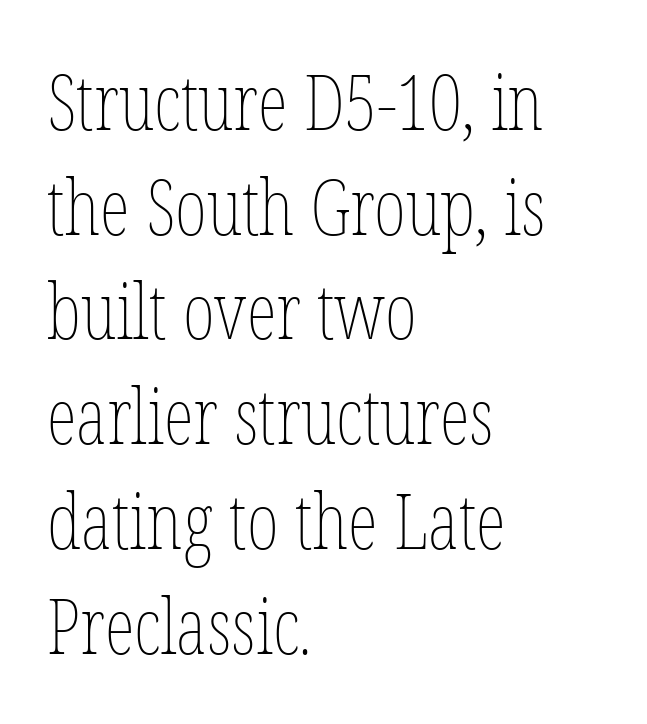
The type sits square on the baseline with zero lean. These lines are rendered in a variable-pitch font. The face looks like a standard text weight, possibly lighter. Casual observation: everything's shoved over to the left.
